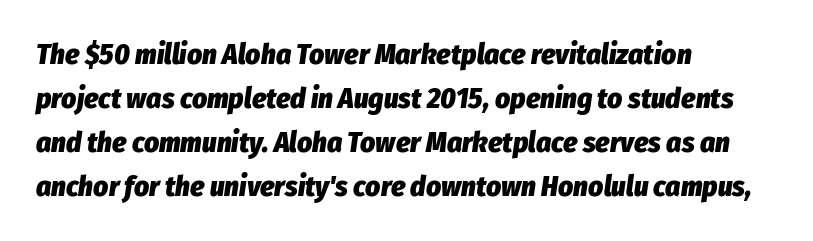
The image shows 29 px heavy, condensed type, italic (leaning right); set left-aligned, normal line spacing (1.52x), normal letter spacing, not underlined; low stroke contrast and a medium x-height.
